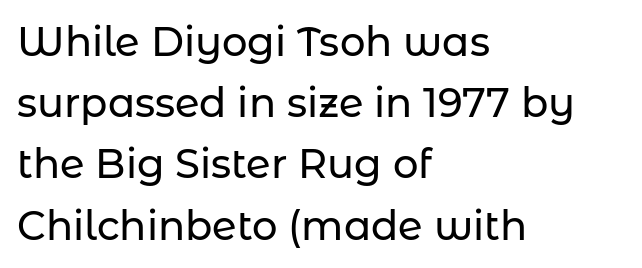
Short note: letters normally spaced. Characters remain perfectly vertical along every line. A normal amount of white space separates one row of letters from the next. A bare baseline throughout the passage. In terms of letterform style, serifs are entirely absent. The rendering uses natural spacing where letterforms have individual widths.
